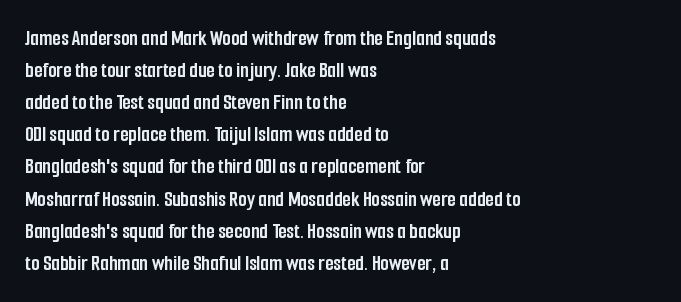
Q: Is the text bold? A: Yes.
Q: Is the text italic (slanted)? A: No, it is upright.
Q: Is the text underlined? A: No.
Q: How is the paragraph aligned? A: Left-aligned.
Q: Is the spacing between letters normal or unusually wide? A: Normal.
Q: Is the spacing between lines tight, normal or loose? A: Normal.
